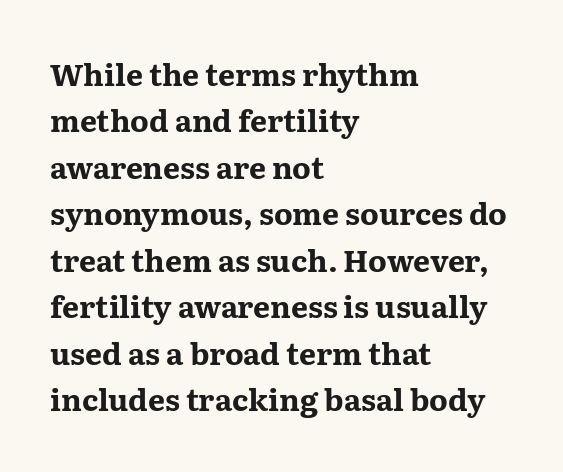
Q: Is the text bold? A: Yes.
Q: Is the text italic (slanted)? A: No, it is upright.
Q: Is the typeface a serif or a sans-serif typeface? A: Serif.
Q: Is the text underlined? A: No.
Q: How is the paragraph aligned? A: Left-aligned.
Q: Is the spacing between letters normal or unusually wide? A: Normal.
Q: Is the spacing between lines tight, normal or loose? A: Normal.
Q: Width (condensed, normal, or wide)? A: Wide.
Q: Stroke contrast? A: Medium.
Q: x-height? A: Medium.
Q: Monospaced? A: No.
